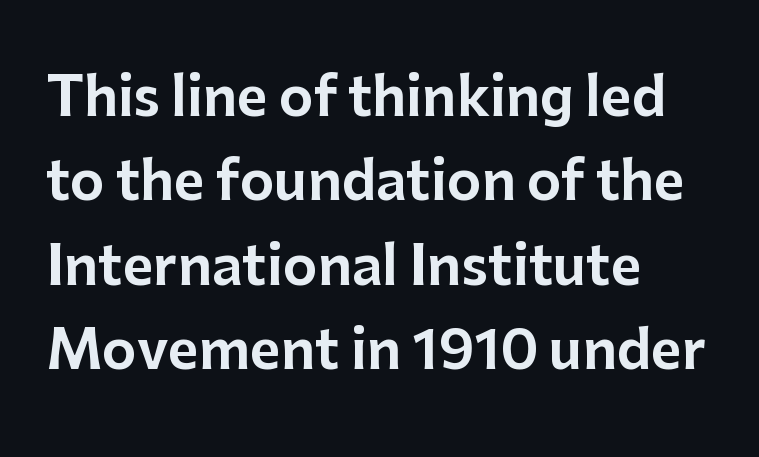
Q: Is the text italic (slanted)? A: No, it is upright.
Q: Is the typeface a serif or a sans-serif typeface? A: Sans-serif.
Q: Is the text underlined? A: No.
Q: How is the paragraph aligned? A: Left-aligned.
Q: Is the spacing between letters normal or unusually wide? A: Normal.
Q: Is the spacing between lines tight, normal or loose? A: Normal.
Q: Width (condensed, normal, or wide)? A: Normal.
Q: Stroke contrast? A: Low.
Q: x-height? A: Medium.
Q: Monospaced? A: No.
